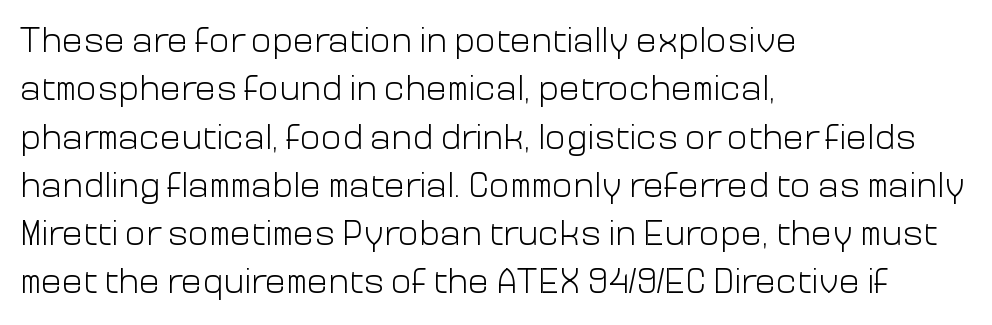
The image shows 35 px light sans-serif type, upright; set left-aligned, normal line spacing (1.38x), normal letter spacing, not underlined; low stroke contrast and a medium x-height.
